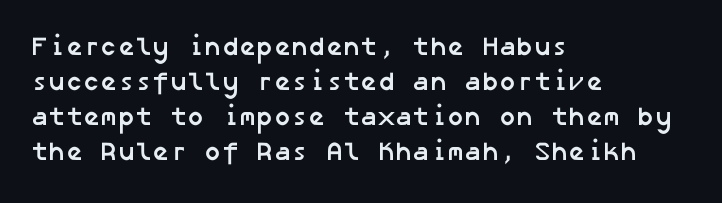
This rendering uses left alignment, leaving the right contour irregular. The passage shown stacks its lines at a standard gap. Unmarked baselines from the first word to the last. Is the letter spacing exaggerated? No — it looks like the ordinary default. As a designer I'd log this as weight 700, bold.
